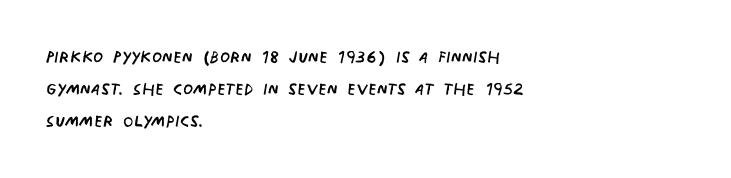
Q: Is the text bold? A: No.
Q: Is the text underlined? A: No.
Q: How is the paragraph aligned? A: Left-aligned.
Q: Is the spacing between letters normal or unusually wide? A: Normal.
Q: Is the spacing between lines tight, normal or loose? A: Normal.
